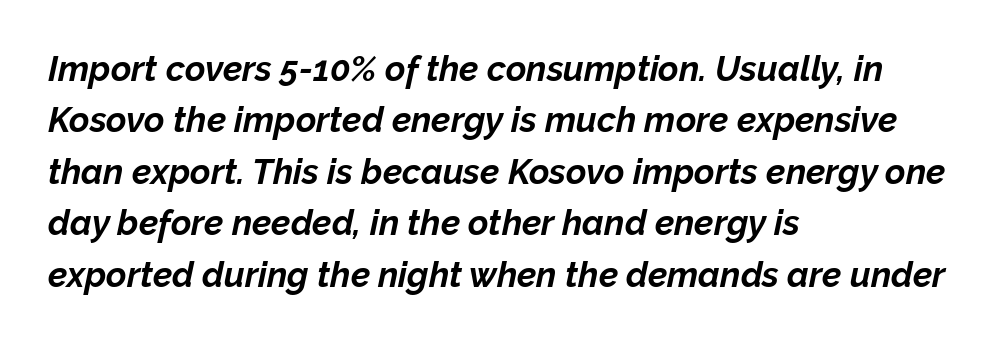
Q: Is the text bold? A: Yes.
Q: Is the text italic (slanted)? A: Yes, it leans right by about 12 degrees.
Q: Is the text underlined? A: No.
Q: How is the paragraph aligned? A: Left-aligned.
Q: Is the spacing between letters normal or unusually wide? A: Normal.
Q: Is the spacing between lines tight, normal or loose? A: Normal.
Q: Width (condensed, normal, or wide)? A: Normal.
Q: Stroke contrast? A: Low.
Q: x-height? A: Medium.
Q: Monospaced? A: No.
